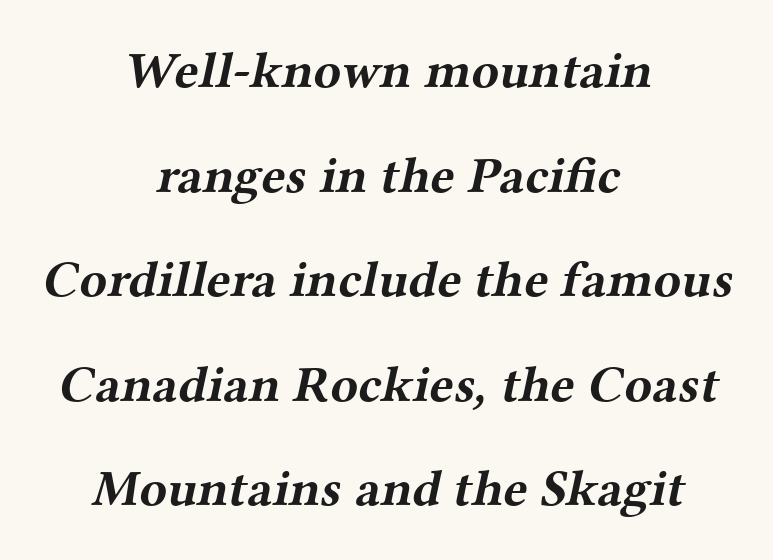
{"serif": "yes", "bold": "yes", "weight": "bold", "width": "wide", "stroke_contrast": "medium", "x_height": "medium", "monospaced": "no", "underline": "no", "align": "center", "line_spacing": "loose", "line_spacing_ratio": 2.05, "letter_spacing": "normal", "letter_spacing_em": 0.0, "glyph_px": 51}
